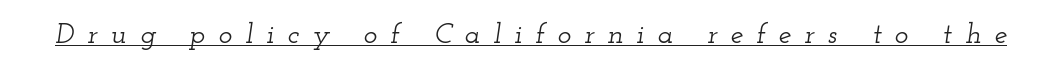
Q: Is the text italic (slanted)? A: Yes, it leans right by about 12 degrees.
Q: Is the typeface a serif or a sans-serif typeface? A: Serif.
Q: Is the text underlined? A: Yes.
Q: Is the spacing between letters normal or unusually wide? A: Unusually wide.
Q: Width (condensed, normal, or wide)? A: Wide.
Q: Stroke contrast? A: Low.
Q: x-height? A: Small.
Q: Monospaced? A: No.
